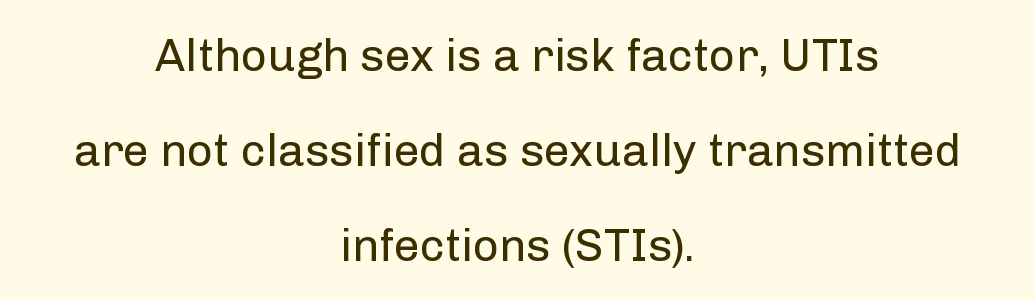
Leading is clearly above the norm, producing a sparse column. This is not heavy type; no bold has been used. Nobody drew a line under any word here. Classification — sans serif. Each letter keeps its own natural width here, so spacing adapts to shape. These lines keep a tight, regular rhythm from letter to letter.
